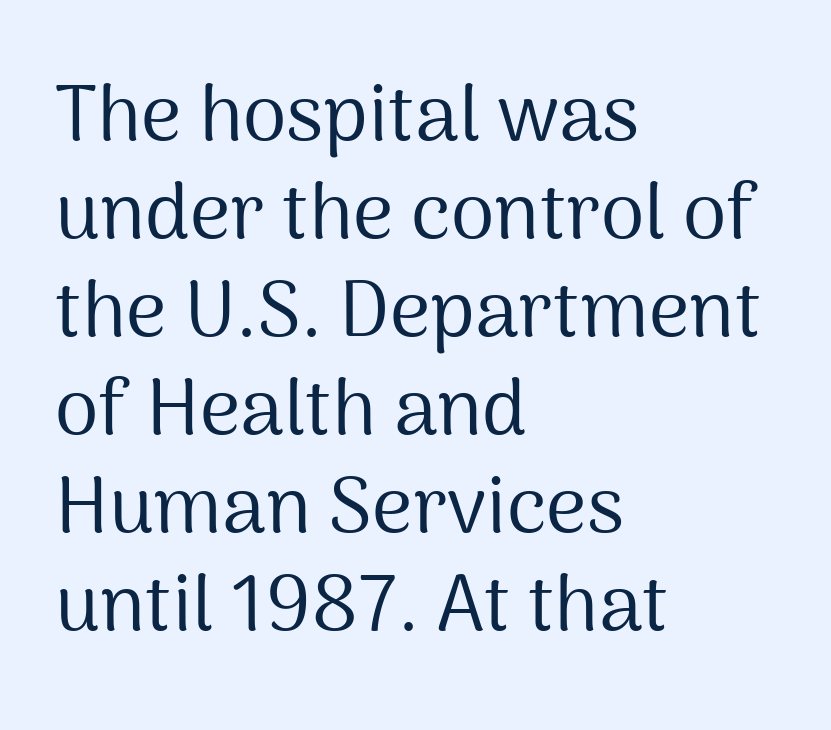
The image shows 79 px regular-weight sans-serif type, upright; set left-aligned, line spacing 1.24x, normal letter spacing, not underlined; medium stroke contrast and a medium x-height.
